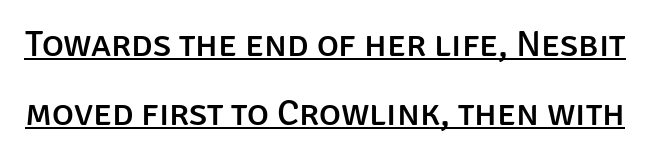
Q: Is the text italic (slanted)? A: No, it is upright.
Q: Is the typeface a serif or a sans-serif typeface? A: Sans-serif.
Q: Is the text underlined? A: Yes.
Q: Is the spacing between letters normal or unusually wide? A: Normal.
Q: Width (condensed, normal, or wide)? A: Normal.
Q: Stroke contrast? A: Low.
Q: x-height? A: Large.
Q: Monospaced? A: No.
